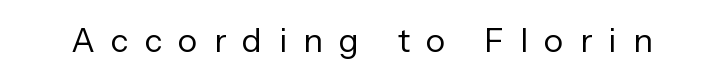
Q: Is the text bold? A: No.
Q: Is the text italic (slanted)? A: No, it is upright.
Q: Is the typeface a serif or a sans-serif typeface? A: Sans-serif.
Q: Is the text underlined? A: No.
Q: Is the spacing between letters normal or unusually wide? A: Unusually wide.
Q: Width (condensed, normal, or wide)? A: Normal.
Q: Stroke contrast? A: Low.
Q: x-height? A: Medium.
Q: Monospaced? A: No.
